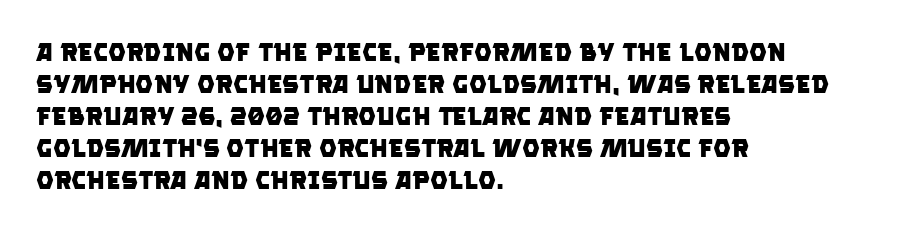
Q: Is the text bold? A: Yes.
Q: Is the text underlined? A: No.
Q: How is the paragraph aligned? A: Left-aligned.
Q: Is the spacing between letters normal or unusually wide? A: Normal.
Q: Is the spacing between lines tight, normal or loose? A: Normal.
